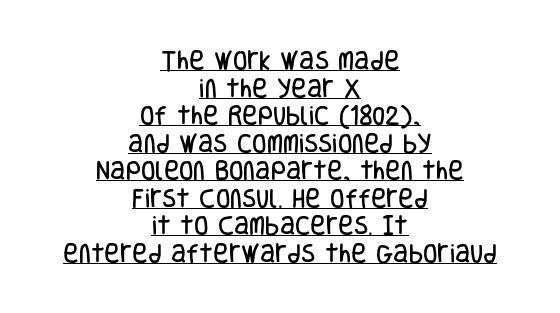
The image shows 21 px text type, upright; set centered, normal line spacing (1.31x), normal letter spacing, underlined.
